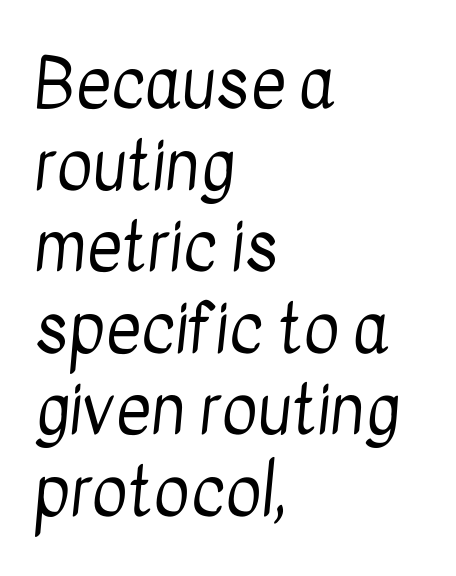
Q: Is the text bold? A: No.
Q: Is the typeface a serif or a sans-serif typeface? A: Sans-serif.
Q: Is the text underlined? A: No.
Q: How is the paragraph aligned? A: Left-aligned.
Q: Is the spacing between letters normal or unusually wide? A: Normal.
Q: Width (condensed, normal, or wide)? A: Condensed.
Q: Stroke contrast? A: Low.
Q: x-height? A: Medium.
Q: Monospaced? A: No.
